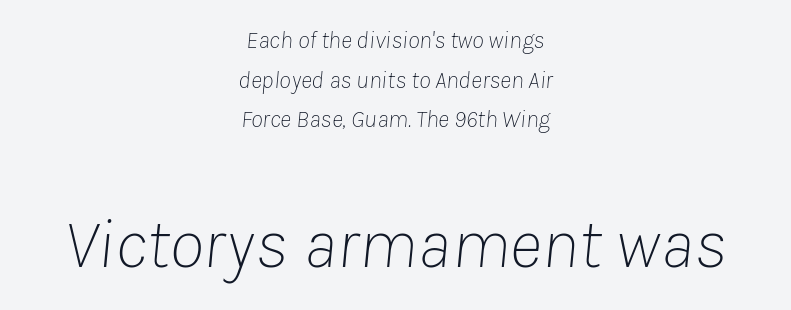
The image shows 71 px thin type, italic (leaning right); set centered, normal line spacing (1.65x), normal letter spacing, not underlined; the second (bottom) block is 2.96x larger; low stroke contrast and a medium x-height.
